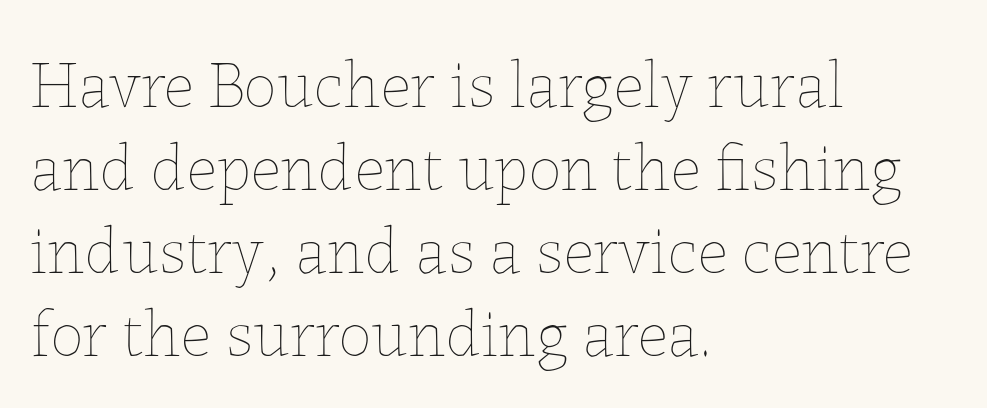
Varying glyph widths throughout — classic text-font behaviour. Glance below the letters and you will spot only blank space. The line texture is even and compact thanks to regular tracking. The specimen reads as upright at a glance. Notice how the passage keeps a crisp vertical edge on the left only.
